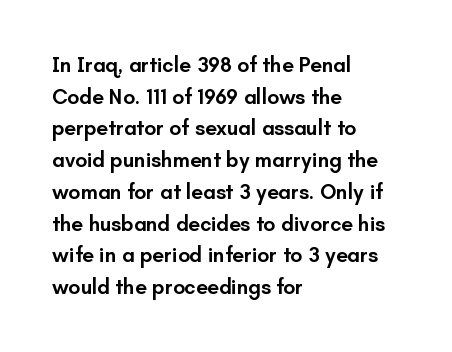
The image shows 21 px text type, upright; set left-aligned, normal line spacing (1.51x), normal letter spacing, not underlined.
